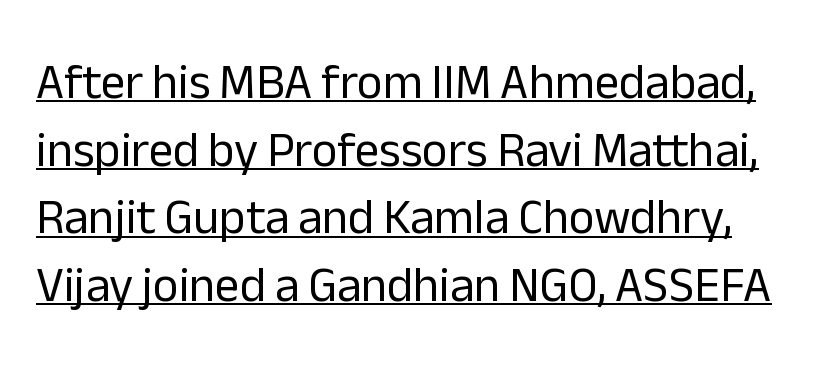
{"serif": "no", "italic": "no", "bold": "no", "weight": "regular", "width": "normal", "stroke_contrast": "low", "x_height": "medium", "monospaced": "no", "underline": "yes", "line_spacing": "normal", "line_spacing_ratio": 1.38, "letter_spacing": "normal", "letter_spacing_em": 0.0, "glyph_px": 49}
